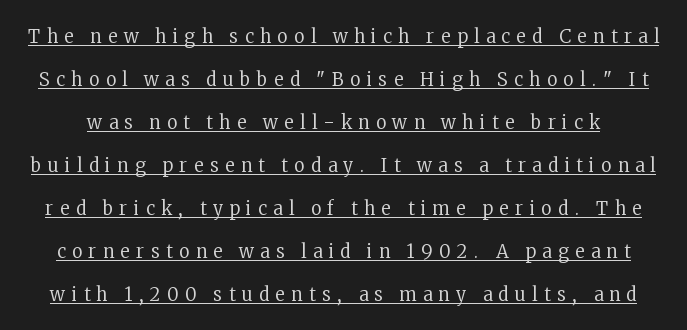
The image shows 20 px text type, upright; set loose line spacing (2.15x), unusually wide letter spacing (+0.33 em), underlined.
